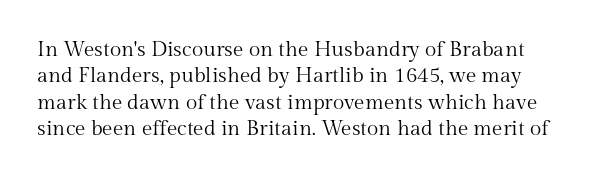
Descenders hang freely into open space. Compared with typical paragraphs, the rows here are spaced about the same. Think standard paragraph weight, or any step lighter than that. These lines were composed using upright roman letters. A typesetter would call this zero additional tracking.
